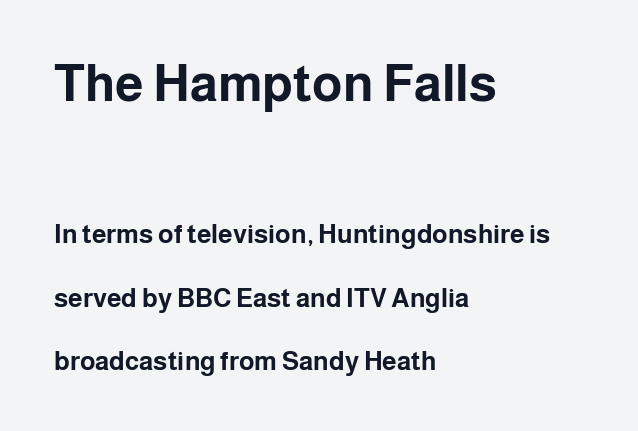
{"serif": "no", "italic": "no", "bold": "yes", "weight": "bold", "width": "normal", "stroke_contrast": "low", "x_height": "medium", "monospaced": "no", "underline": "no", "align": "left", "line_spacing": "loose", "line_spacing_ratio": 2.44, "letter_spacing": "normal", "letter_spacing_em": 0.0, "larger_block": "first", "size_ratio": 1.96, "glyph_px": 51}
